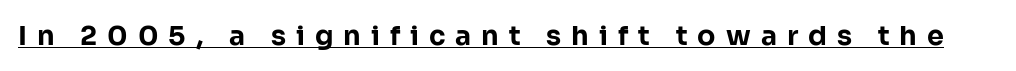
A typographer would call this underscored text. The typography opts for an upright posture over an oblique one. A dark, heavy texture on the line: the type is bold. Loose tracking; the words dissolve into strings of separated letters.
